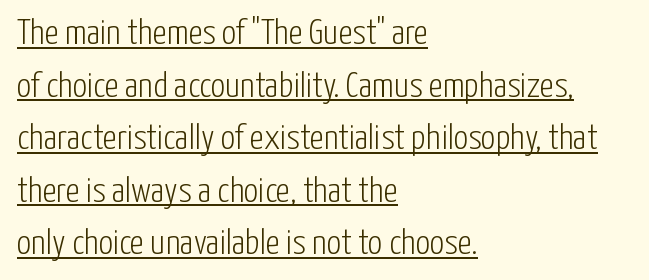
{"serif": "no", "italic": "no", "bold": "no", "weight": "light", "width": "condensed", "stroke_contrast": "low", "x_height": "medium", "monospaced": "no", "underline": "yes", "align": "left", "line_spacing": "normal", "line_spacing_ratio": 1.46, "letter_spacing": "normal", "letter_spacing_em": 0.0, "glyph_px": 36}
